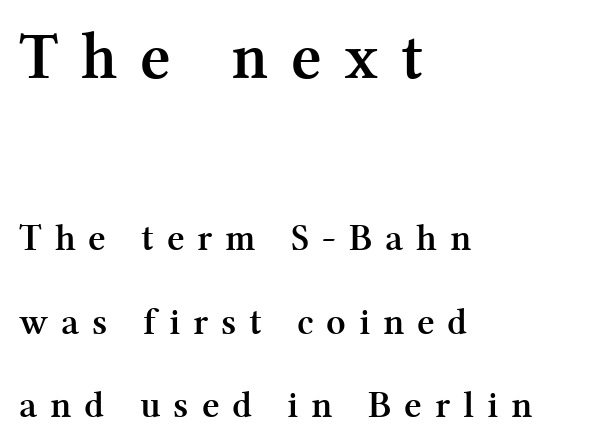
The image shows 66 px semibold serif type, upright; set left-aligned, loose line spacing (2.19x), unusually wide letter spacing (+0.34 em), not underlined; the first (top) block is 1.74x larger; medium stroke contrast and a medium x-height.
